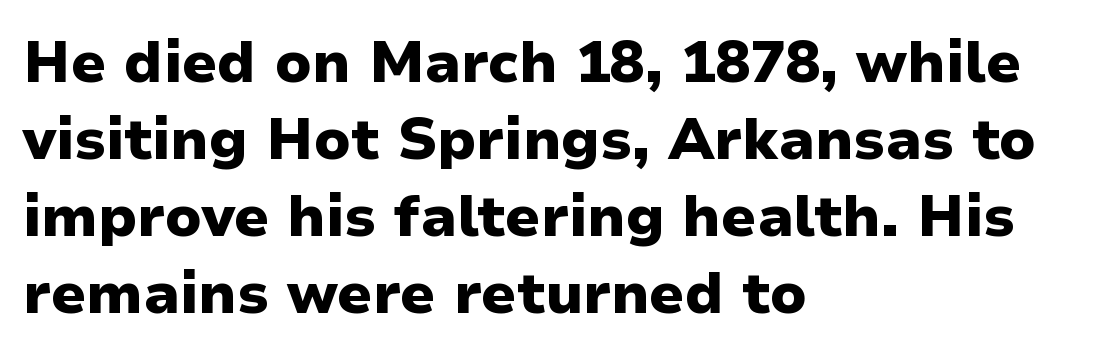
Q: Is the text bold? A: Yes.
Q: Is the text italic (slanted)? A: No, it is upright.
Q: Is the typeface a serif or a sans-serif typeface? A: Sans-serif.
Q: Is the text underlined? A: No.
Q: How is the paragraph aligned? A: Left-aligned.
Q: Is the spacing between letters normal or unusually wide? A: Normal.
Q: Is the spacing between lines tight, normal or loose? A: Normal.
Q: Width (condensed, normal, or wide)? A: Normal.
Q: Stroke contrast? A: Low.
Q: x-height? A: Medium.
Q: Monospaced? A: No.
